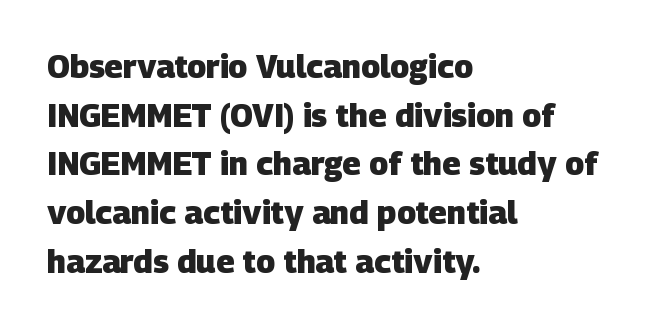
Q: Is the text bold? A: Yes.
Q: Is the typeface a serif or a sans-serif typeface? A: Sans-serif.
Q: Is the text underlined? A: No.
Q: How is the paragraph aligned? A: Left-aligned.
Q: Is the spacing between letters normal or unusually wide? A: Normal.
Q: Is the spacing between lines tight, normal or loose? A: Normal.
Q: Width (condensed, normal, or wide)? A: Normal.
Q: Stroke contrast? A: Low.
Q: x-height? A: Large.
Q: Monospaced? A: No.
